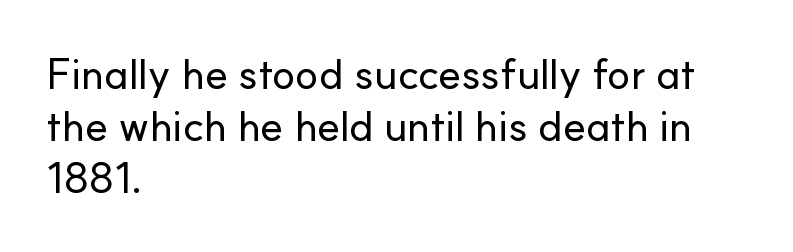
Q: Is the text italic (slanted)? A: No, it is upright.
Q: Is the typeface a serif or a sans-serif typeface? A: Sans-serif.
Q: Is the text underlined? A: No.
Q: How is the paragraph aligned? A: Left-aligned.
Q: Is the spacing between letters normal or unusually wide? A: Normal.
Q: Width (condensed, normal, or wide)? A: Normal.
Q: Stroke contrast? A: Low.
Q: x-height? A: Small.
Q: Monospaced? A: No.
